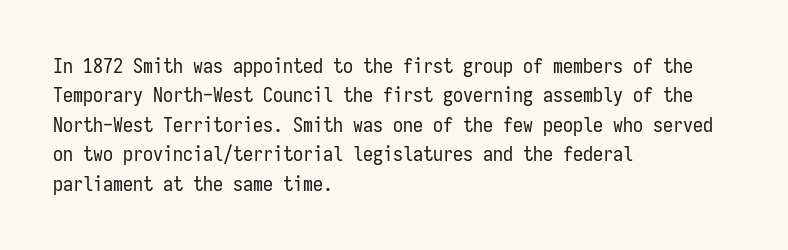
The image shows 20 px text type, upright; set left-aligned, normal line spacing (1.47x), normal letter spacing, not underlined.
